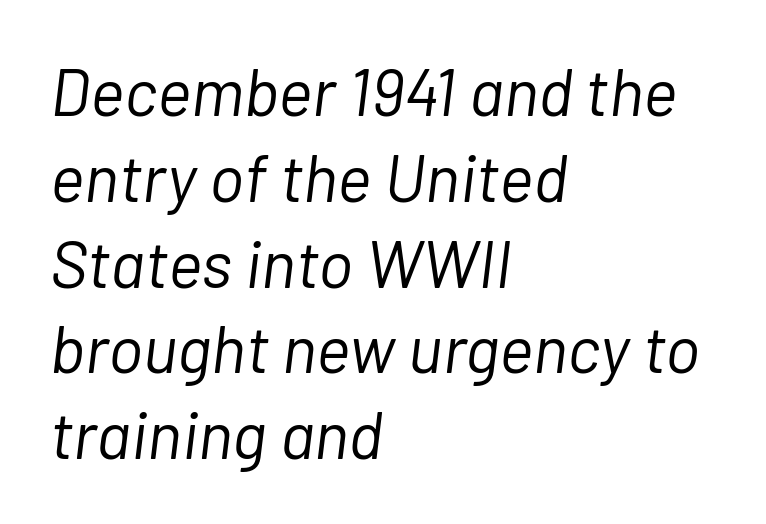
A light-to-regular cut is what we see here. The rendering anchors every line to the left-hand side. The passage shown is typed in a proportional face where columns would drift. Is there much room between lines? A standard amount, neither cramped nor airy. The space directly below the letters is spotless. In terms of letterspacing, this is plain default setting.
